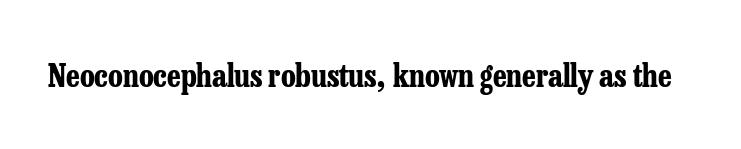
Q: Is the text bold? A: Yes.
Q: Is the text italic (slanted)? A: No, it is upright.
Q: Is the typeface a serif or a sans-serif typeface? A: Serif.
Q: Is the text underlined? A: No.
Q: Is the spacing between letters normal or unusually wide? A: Normal.
Q: Width (condensed, normal, or wide)? A: Condensed.
Q: Stroke contrast? A: Low.
Q: x-height? A: Medium.
Q: Monospaced? A: No.
